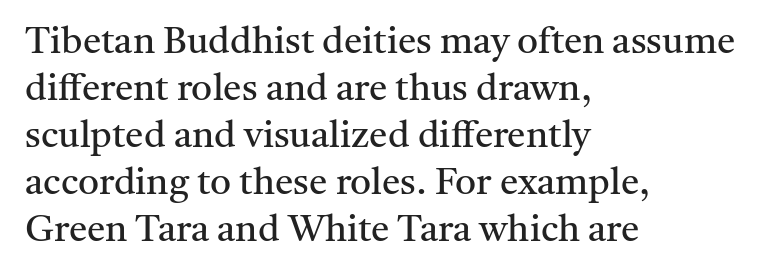
The image shows 37 px regular-weight serif type, upright; set left-aligned, normal line spacing (1.27x), normal letter spacing, not underlined; medium stroke contrast and a medium x-height.
